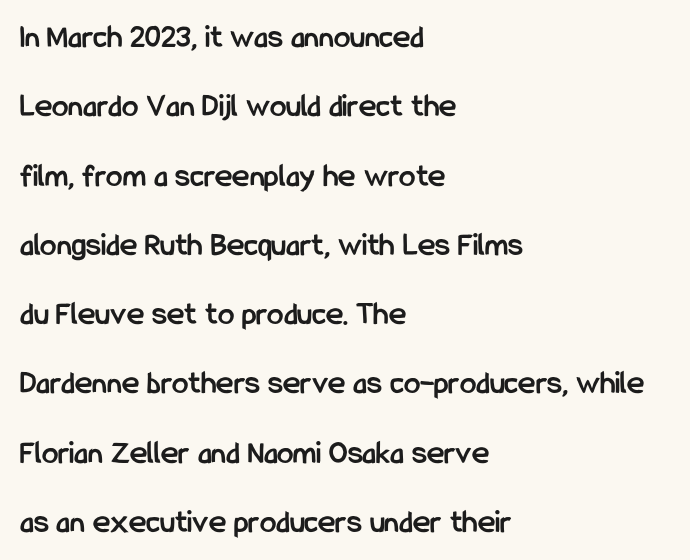
Posture: upright roman. The rendering uses natural spacing where letterforms have individual widths. Does extra space separate the letters? No, they use regular spacing. Nope, no serifs anywhere on these letters.
